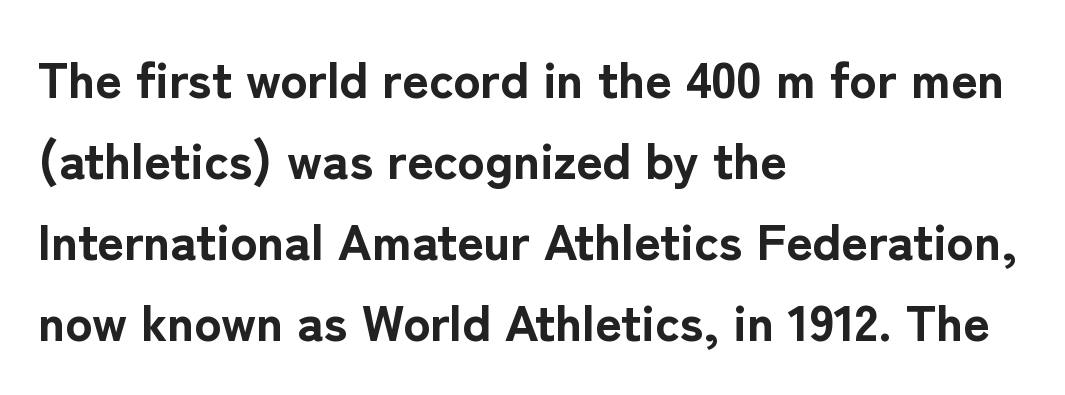
These lines keep a tight, regular rhythm from letter to letter. The space between consecutive lines is moderate. Ascenders rise straight up at ninety degrees. The area under the type is left untouched. This is heavy type, rendered in bold.
